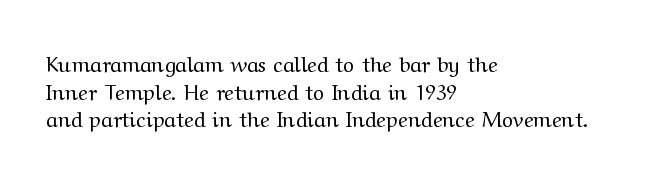
Every stem runs plumb, perpendicular to the baseline. Leftover space on each line is placed entirely after the last word. Check the space under the baseline: it is left empty. This reads as an unemphasized weight, regular at the heaviest. Caption: standard tracking, unaltered.
